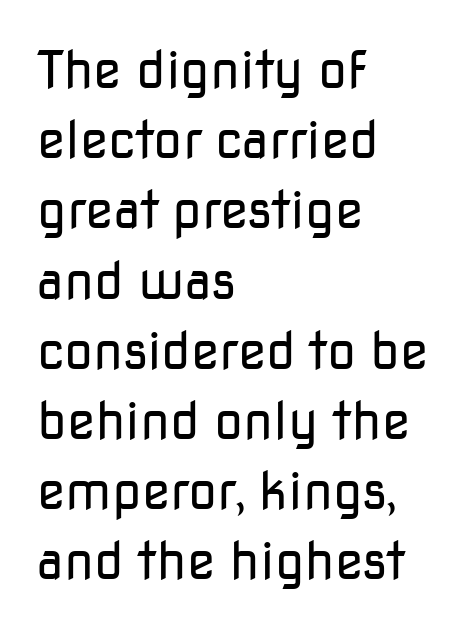
{"serif": "no", "italic": "no", "bold": "no", "weight": "regular", "width": "normal", "stroke_contrast": "low", "x_height": "medium", "monospaced": "no", "underline": "no", "align": "left", "line_spacing": "normal", "line_spacing_ratio": 1.35, "letter_spacing": "normal", "letter_spacing_em": 0.0, "glyph_px": 52}
